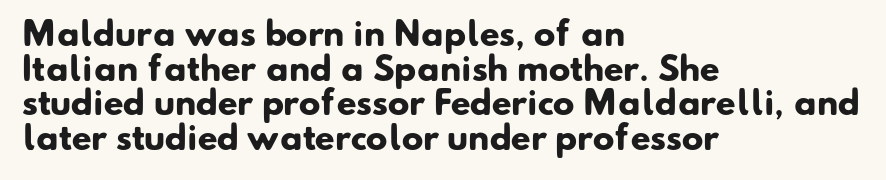
Q: Is the text bold? A: Yes.
Q: Is the typeface a serif or a sans-serif typeface? A: Sans-serif.
Q: Is the text underlined? A: No.
Q: How is the paragraph aligned? A: Left-aligned.
Q: Is the spacing between letters normal or unusually wide? A: Normal.
Q: Is the spacing between lines tight, normal or loose? A: Tight.
Q: Width (condensed, normal, or wide)? A: Normal.
Q: Stroke contrast? A: Low.
Q: x-height? A: Small.
Q: Monospaced? A: No.
